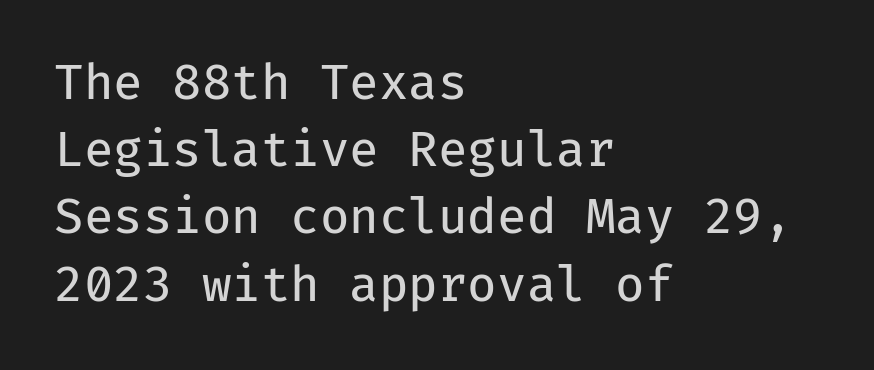
Q: Is the text bold? A: No.
Q: Is the text italic (slanted)? A: No, it is upright.
Q: Is the typeface a serif or a sans-serif typeface? A: Sans-serif.
Q: Is the text underlined? A: No.
Q: How is the paragraph aligned? A: Left-aligned.
Q: Is the spacing between letters normal or unusually wide? A: Normal.
Q: Is the spacing between lines tight, normal or loose? A: Normal.
Q: Width (condensed, normal, or wide)? A: Normal.
Q: Stroke contrast? A: Low.
Q: x-height? A: Medium.
Q: Monospaced? A: Yes.
